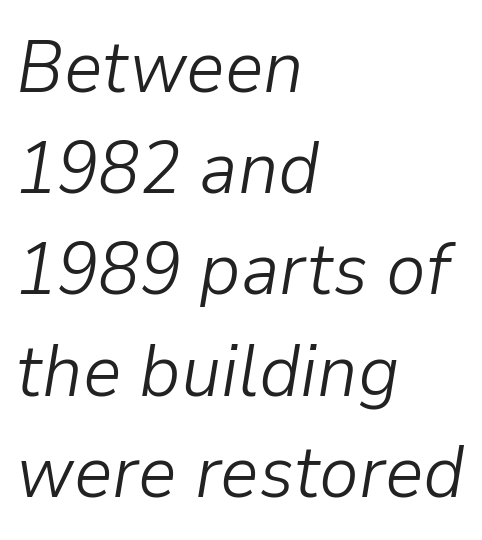
The image shows 75 px light type, italic (leaning right); set left-aligned, normal line spacing (1.35x), normal letter spacing, not underlined; low stroke contrast and a medium x-height.
